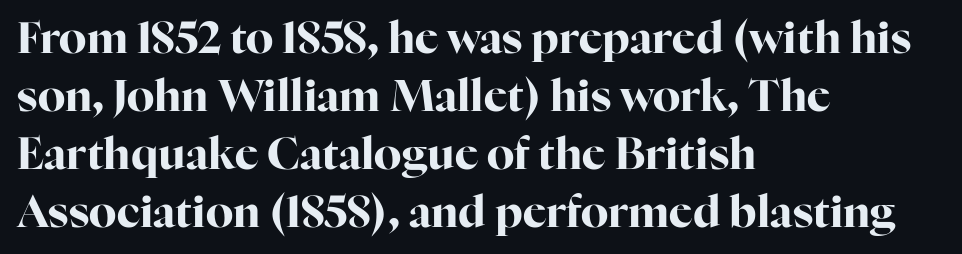
The image shows 44 px bold serif type, upright; set left-aligned, normal line spacing (1.32x), normal letter spacing, not underlined; high stroke contrast and a medium x-height.
